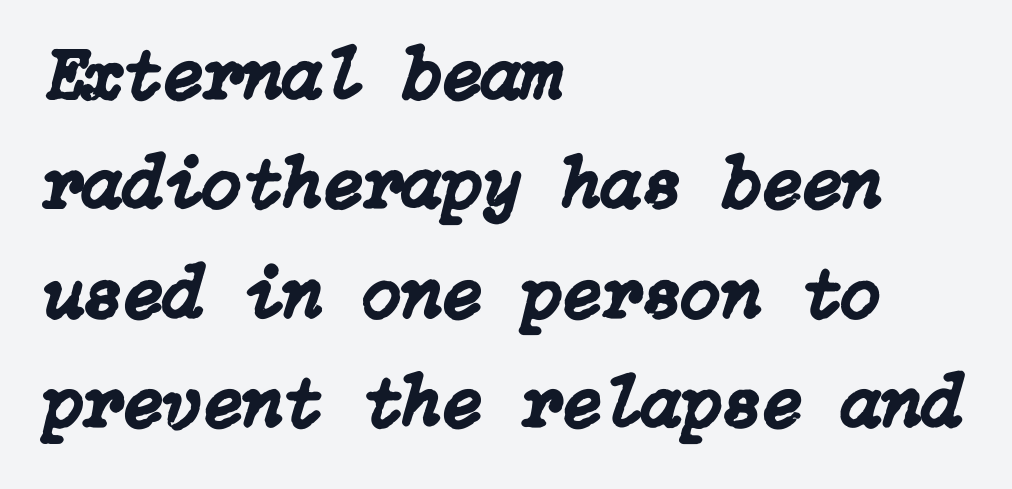
This rendering features lettering with no underline. Style check: oblique. Regular leading. Between one letter and the next there's only the usual sliver of space.
